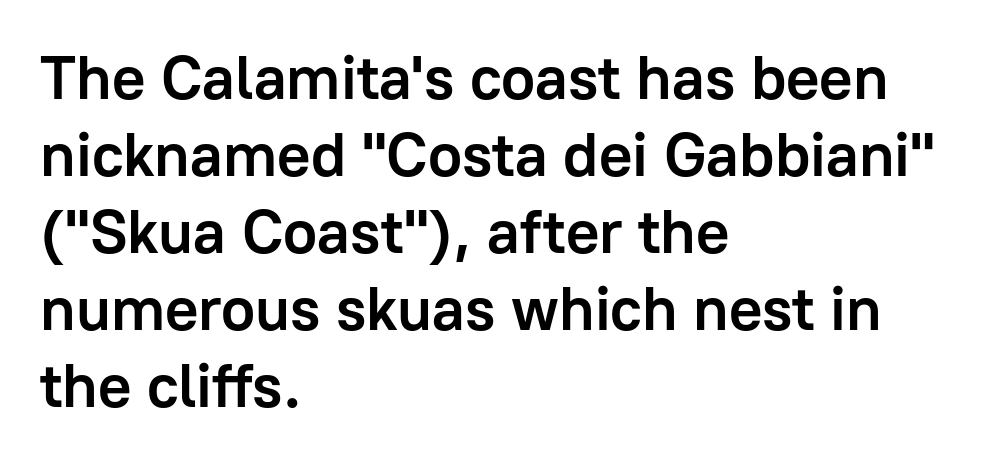
The image shows 62 px semibold sans-serif type, upright; set left-aligned, line spacing 1.24x, normal letter spacing, not underlined; low stroke contrast and a medium x-height.
